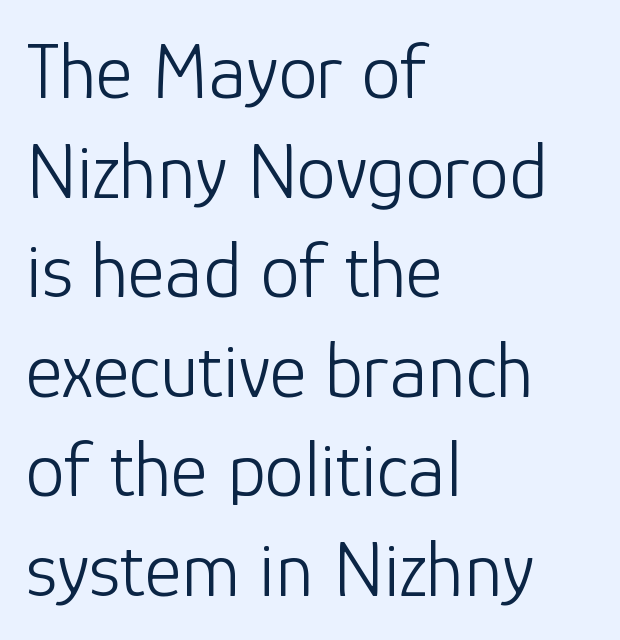
Q: Is the text bold? A: No.
Q: Is the text italic (slanted)? A: No, it is upright.
Q: Is the typeface a serif or a sans-serif typeface? A: Sans-serif.
Q: Is the text underlined? A: No.
Q: How is the paragraph aligned? A: Left-aligned.
Q: Is the spacing between letters normal or unusually wide? A: Normal.
Q: Is the spacing between lines tight, normal or loose? A: Normal.
Q: Width (condensed, normal, or wide)? A: Normal.
Q: Stroke contrast? A: Low.
Q: x-height? A: Medium.
Q: Monospaced? A: No.
